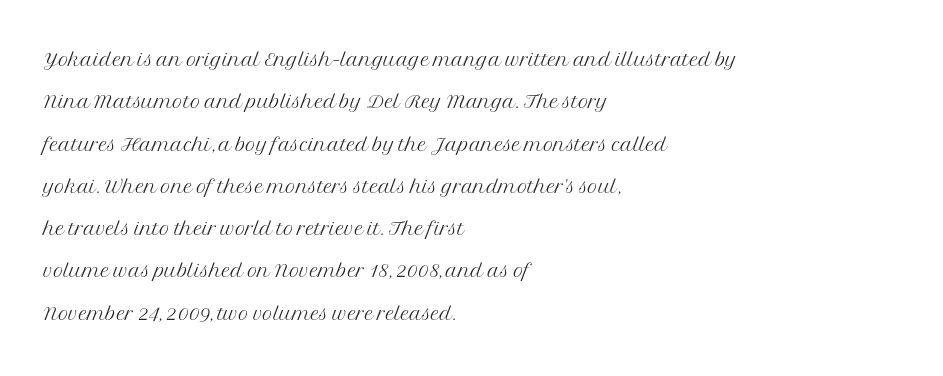
{"serif": "yes", "bold": "no", "weight": "light", "width": "normal", "stroke_contrast": "medium", "x_height": "medium", "monospaced": "no", "underline": "no", "align": "left", "line_spacing": "normal", "line_spacing_ratio": 1.51, "letter_spacing": "normal", "letter_spacing_em": 0.0, "glyph_px": 28}
